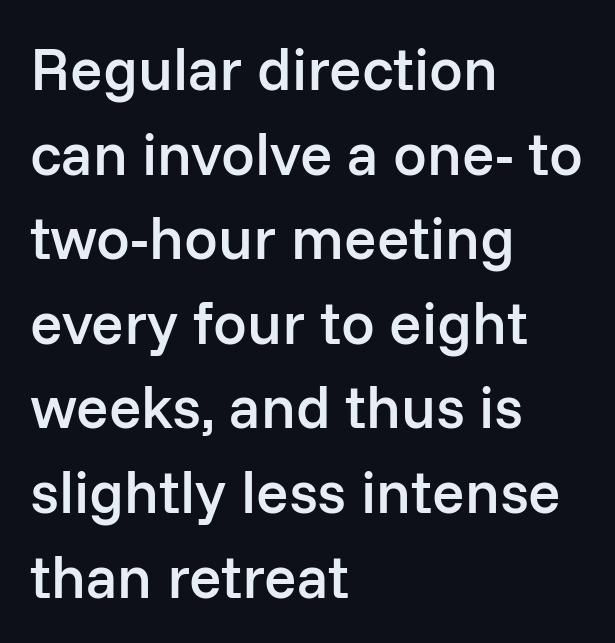
Horizontally, the lines are justified to the leading edge only. Horizontal bands of white between lines are of average thickness. Each word holds together tightly as a unit, with standard inter-letter gaps. Does the lettering tilt? It doesn't — this is upright.
